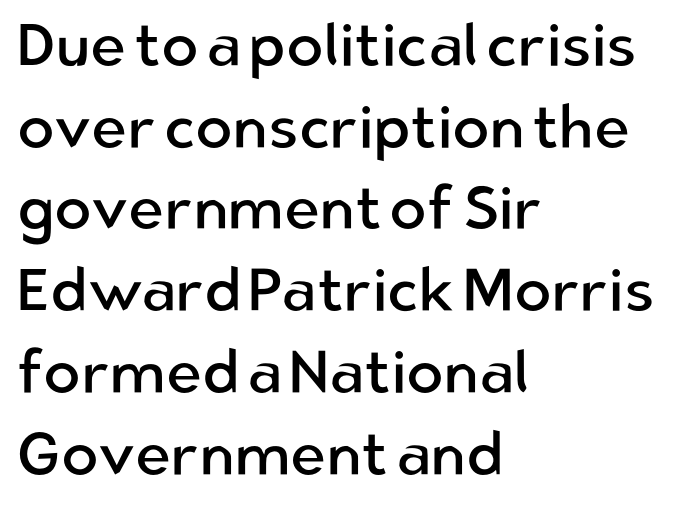
Q: Is the text bold? A: No.
Q: Is the text italic (slanted)? A: No, it is upright.
Q: Is the typeface a serif or a sans-serif typeface? A: Sans-serif.
Q: Is the text underlined? A: No.
Q: How is the paragraph aligned? A: Left-aligned.
Q: Is the spacing between letters normal or unusually wide? A: Normal.
Q: Is the spacing between lines tight, normal or loose? A: Normal.
Q: Width (condensed, normal, or wide)? A: Normal.
Q: Stroke contrast? A: Low.
Q: x-height? A: Medium.
Q: Monospaced? A: No.
